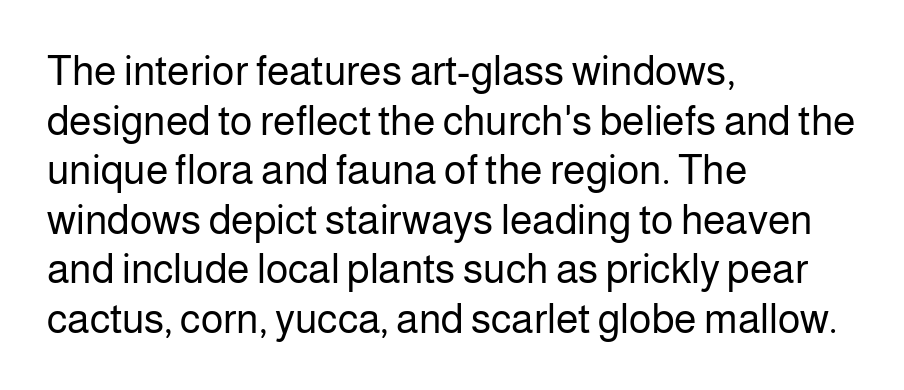
Tall strokes in this sample are plumb rather than angled. Are there feet on the stems? There aren't — it's a sans. The strokes are not fattened; the text isn't bold. The strip under each line holds only bare page. Observe the ordinary spacing: letters are neighbours, not strangers. The face used here is proportionally spaced, like ordinary book or web type.
